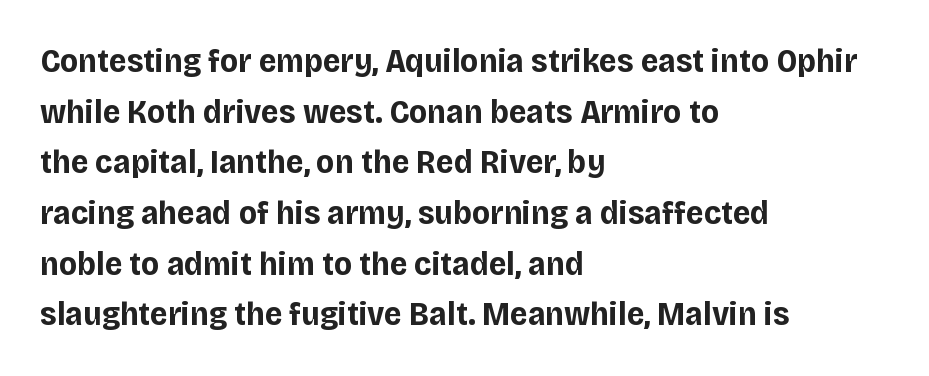
Think of a printed novel: that variable character pitch is what you see here. Underlining? Definitely not there. Horizontally, the lines are justified to the leading edge only. Its strokes are broad and dark, the hallmark of bold type.
